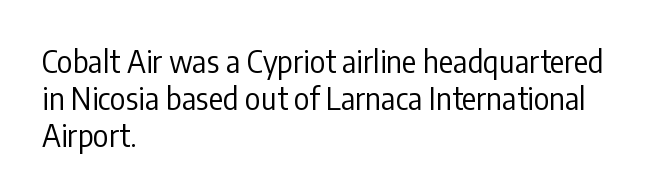
{"serif": "no", "italic": "no", "bold": "no", "weight": "regular", "width": "condensed", "stroke_contrast": "low", "x_height": "medium", "monospaced": "no", "underline": "no", "align": "left", "line_spacing_ratio": 1.23, "letter_spacing": "normal", "letter_spacing_em": 0.0, "glyph_px": 30}
